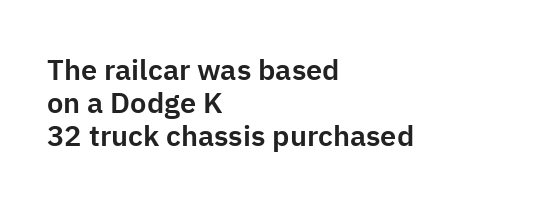
The image shows 29 px sans-serif type, upright; set left-aligned, tight line spacing (1.13x), normal letter spacing, not underlined; low stroke contrast and a medium x-height.
